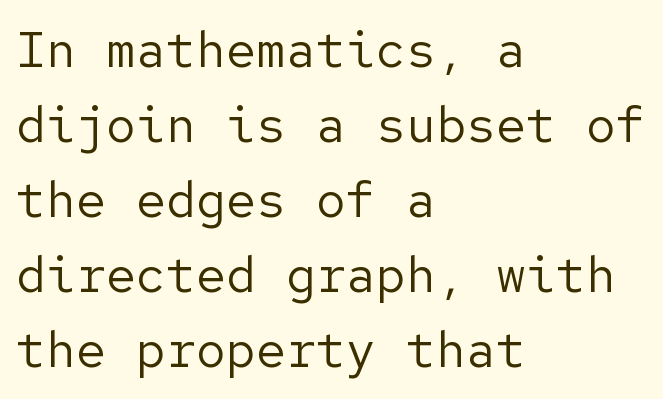
Q: Is the text bold? A: No.
Q: Is the text italic (slanted)? A: No, it is upright.
Q: Is the typeface a serif or a sans-serif typeface? A: Sans-serif.
Q: Is the text underlined? A: No.
Q: How is the paragraph aligned? A: Left-aligned.
Q: Is the spacing between letters normal or unusually wide? A: Normal.
Q: Is the spacing between lines tight, normal or loose? A: Normal.
Q: Width (condensed, normal, or wide)? A: Normal.
Q: Stroke contrast? A: Low.
Q: x-height? A: Medium.
